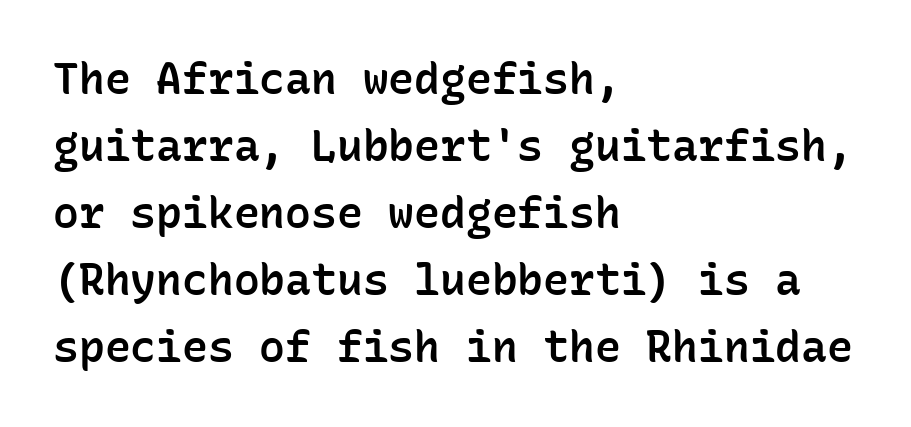
Q: Is the text bold? A: Semi-bold.
Q: Is the text italic (slanted)? A: No, it is upright.
Q: Is the typeface a serif or a sans-serif typeface? A: Sans-serif.
Q: Is the text underlined? A: No.
Q: How is the paragraph aligned? A: Left-aligned.
Q: Is the spacing between letters normal or unusually wide? A: Normal.
Q: Is the spacing between lines tight, normal or loose? A: Normal.
Q: Width (condensed, normal, or wide)? A: Normal.
Q: Stroke contrast? A: Low.
Q: x-height? A: Medium.
Q: Monospaced? A: Yes.
